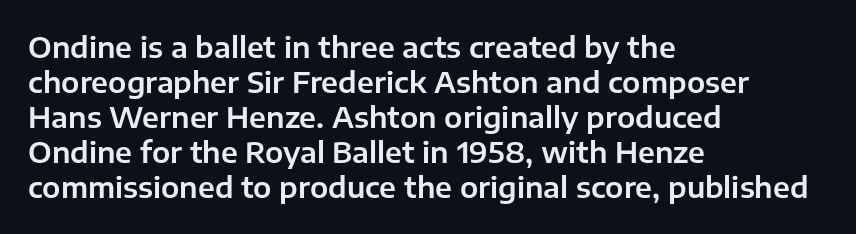
The image shows 29 px sans-serif type, upright; set left-aligned, line spacing 1.21x, normal letter spacing, not underlined; low stroke contrast and a medium x-height.
